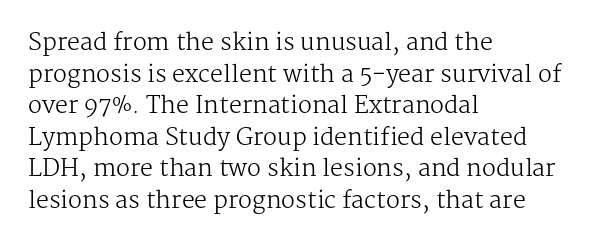
{"italic": "no", "bold": "no", "underline": "no", "align": "left", "line_spacing": "normal", "line_spacing_ratio": 1.37, "letter_spacing": "normal", "letter_spacing_em": 0.0, "glyph_px": 23}
